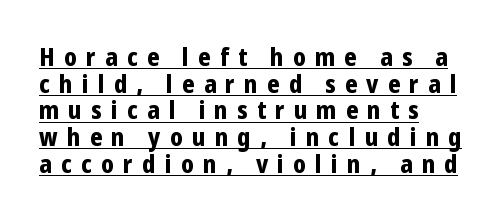
One glance says dense: line gaps are narrower than usual. Somebody hit Ctrl+U on this one — the words are underlined. If you drew a line through each stem, it would be perfectly vertical. Each word looks stretched out because of the extra space between its letters. These lines are set flush left with a ragged right edge. The typesetting leans heavy: a genuine bold.
